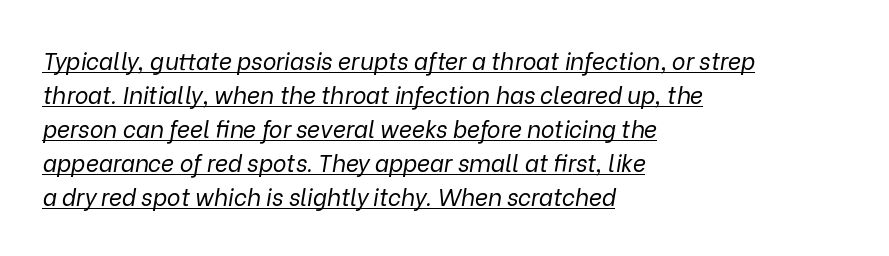
Q: Is the text bold? A: No.
Q: Is the text italic (slanted)? A: Yes, it leans right by about 9 degrees.
Q: Is the text underlined? A: Yes.
Q: How is the paragraph aligned? A: Left-aligned.
Q: Is the spacing between letters normal or unusually wide? A: Normal.
Q: Is the spacing between lines tight, normal or loose? A: Normal.
